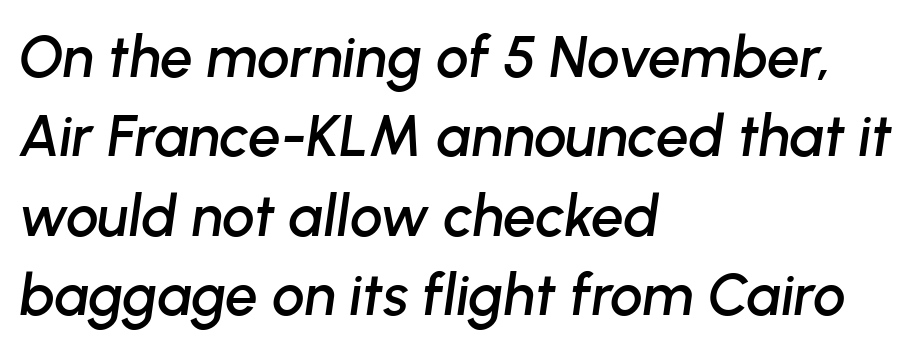
The image shows 58 px text type, italic (leaning right); set left-aligned, normal line spacing (1.37x), normal letter spacing, not underlined; low stroke contrast and a medium x-height.
